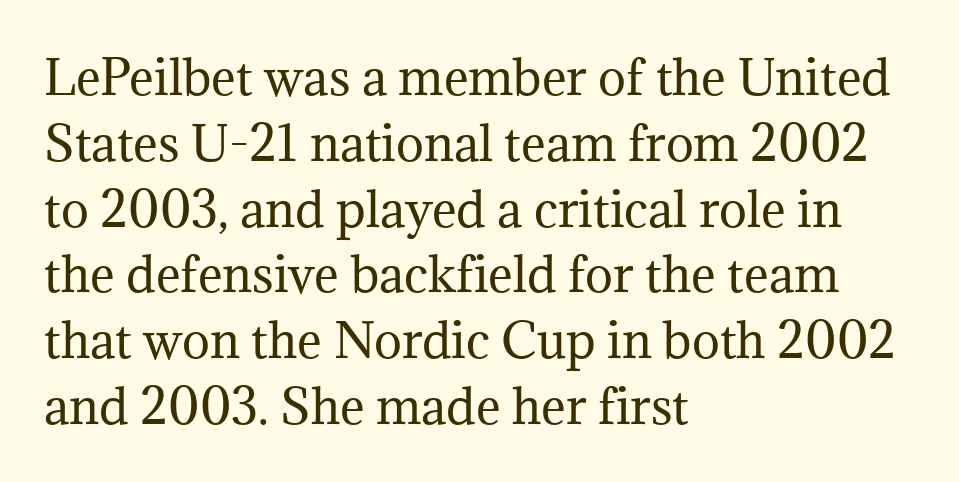
The image shows 47 px regular-weight serif type, upright; set left-aligned, normal line spacing (1.4x), normal letter spacing, not underlined; medium stroke contrast and a medium x-height.
